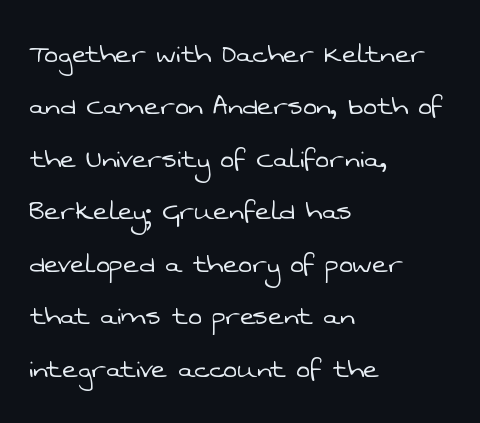
Q: Is the text bold? A: No.
Q: Is the typeface a serif or a sans-serif typeface? A: Sans-serif.
Q: Is the text underlined? A: No.
Q: How is the paragraph aligned? A: Left-aligned.
Q: Is the spacing between letters normal or unusually wide? A: Normal.
Q: Is the spacing between lines tight, normal or loose? A: Normal.
Q: Width (condensed, normal, or wide)? A: Normal.
Q: Stroke contrast? A: Low.
Q: x-height? A: Medium.
Q: Monospaced? A: No.
